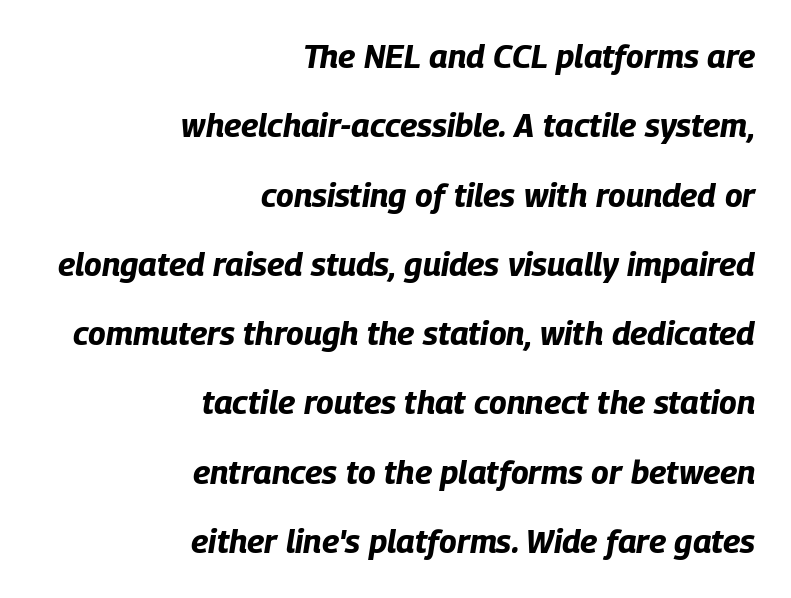
The image shows 33 px bold, condensed type, italic (leaning right); set right-aligned, loose line spacing (2.1x), normal letter spacing, not underlined; low stroke contrast and a large x-height.
